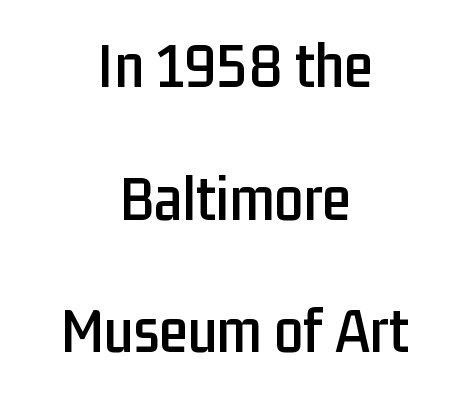
Q: Is the text italic (slanted)? A: No, it is upright.
Q: Is the typeface a serif or a sans-serif typeface? A: Sans-serif.
Q: Is the text underlined? A: No.
Q: How is the paragraph aligned? A: Centered.
Q: Is the spacing between letters normal or unusually wide? A: Normal.
Q: Is the spacing between lines tight, normal or loose? A: Loose.
Q: Width (condensed, normal, or wide)? A: Condensed.
Q: Stroke contrast? A: Low.
Q: x-height? A: Medium.
Q: Monospaced? A: No.
